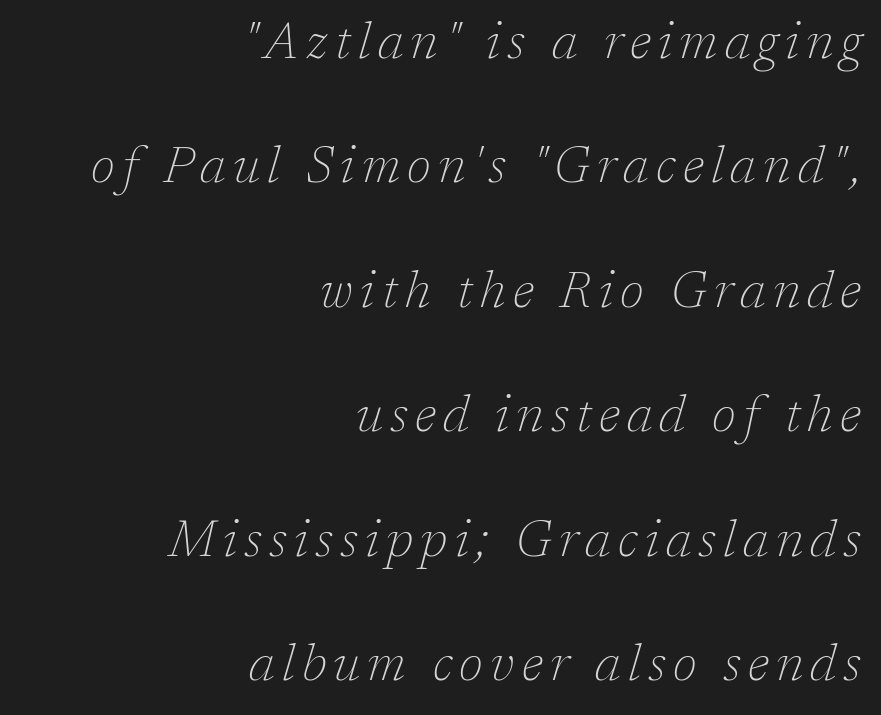
Italic: yes, the glyphs are oblique. How would I describe the line gaps? Wide and relaxed. Caption: multi-line text, flush right, ragged left. Check under the words: just untouched page.
